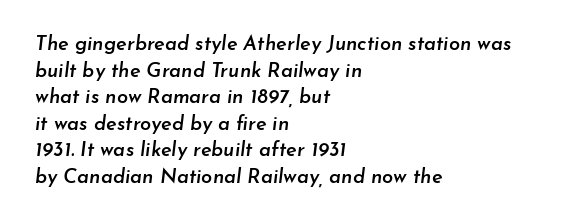
Q: Is the text bold? A: Semi-bold.
Q: Is the text italic (slanted)? A: Yes, it leans right by about 7 degrees.
Q: Is the text underlined? A: No.
Q: How is the paragraph aligned? A: Left-aligned.
Q: Is the spacing between letters normal or unusually wide? A: Normal.
Q: Is the spacing between lines tight, normal or loose? A: Normal.
